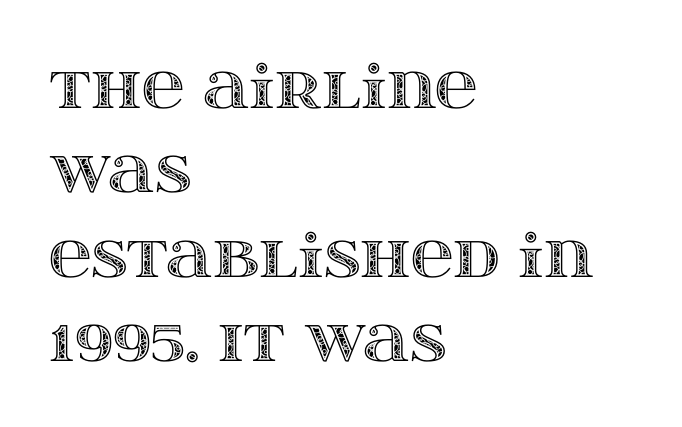
Q: Is the text italic (slanted)? A: No, it is upright.
Q: Is the text underlined? A: No.
Q: How is the paragraph aligned? A: Left-aligned.
Q: Is the spacing between letters normal or unusually wide? A: Normal.
Q: Is the spacing between lines tight, normal or loose? A: Normal.
Q: Width (condensed, normal, or wide)? A: Wide.
Q: x-height? A: Large.
Q: Monospaced? A: No.
